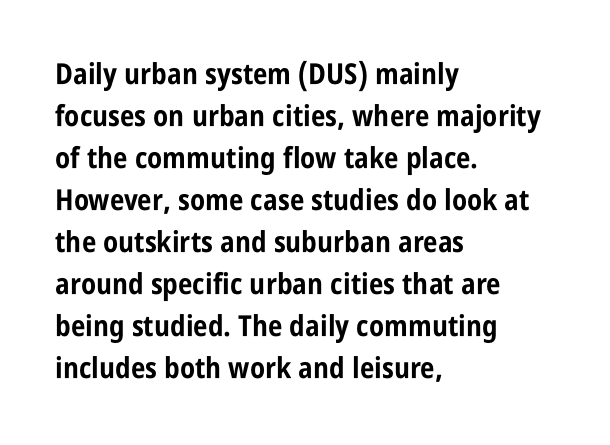
Q: Is the text bold? A: Yes.
Q: Is the text italic (slanted)? A: No, it is upright.
Q: Is the typeface a serif or a sans-serif typeface? A: Sans-serif.
Q: Is the text underlined? A: No.
Q: How is the paragraph aligned? A: Left-aligned.
Q: Is the spacing between letters normal or unusually wide? A: Normal.
Q: Is the spacing between lines tight, normal or loose? A: Normal.
Q: Width (condensed, normal, or wide)? A: Condensed.
Q: Stroke contrast? A: Low.
Q: x-height? A: Large.
Q: Monospaced? A: No.
